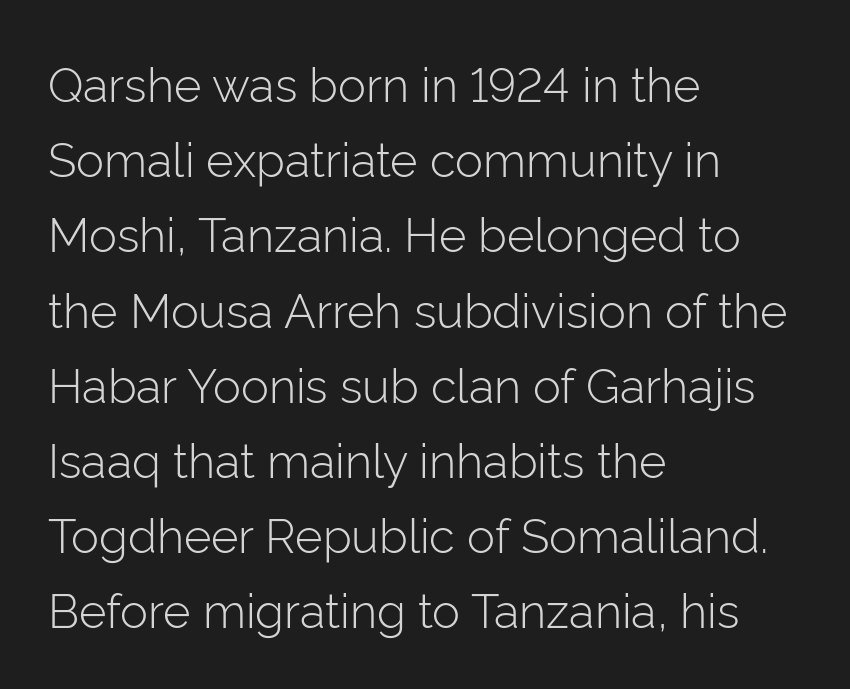
The lettering holds an erect, upright posture throughout. Each letter's strokes conclude bluntly, with no projecting serifs. Is this a heavy cut? Hardly; it is regular or lighter. Horizontal alignment here is leftward, the default for most running prose. Nothing unusual about the tracking: characters are spaced as the font intends.
